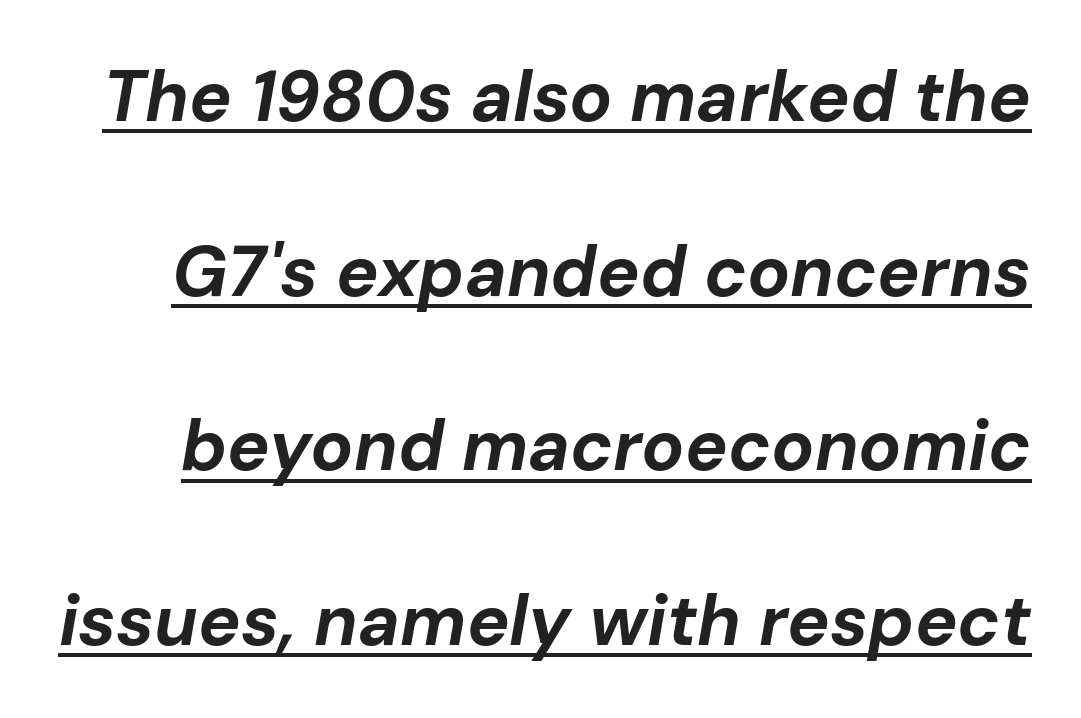
You could fit nearly another row in the gap between these rows. Heavy, bold letterforms. Varying glyph widths throughout — classic text-font behaviour. This rendering leaves character spacing at its baseline value. In terms of posture, this sample is oblique.
